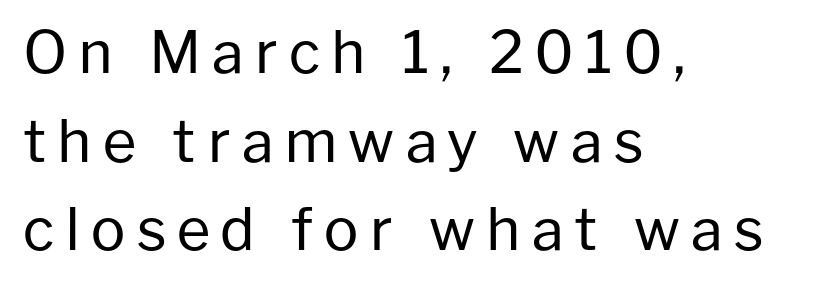
The image shows 58 px regular-weight sans-serif type, upright; set left-aligned, normal line spacing (1.53x), not underlined; low stroke contrast and a medium x-height.
